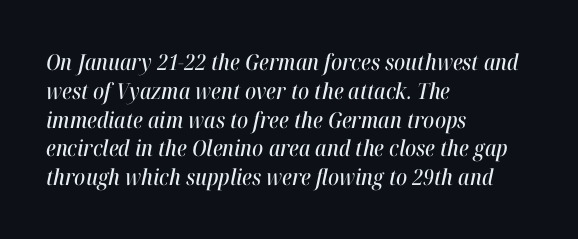
The image shows 22 px text type, italic (leaning right); set left-aligned, normal line spacing (1.31x), normal letter spacing, not underlined.
